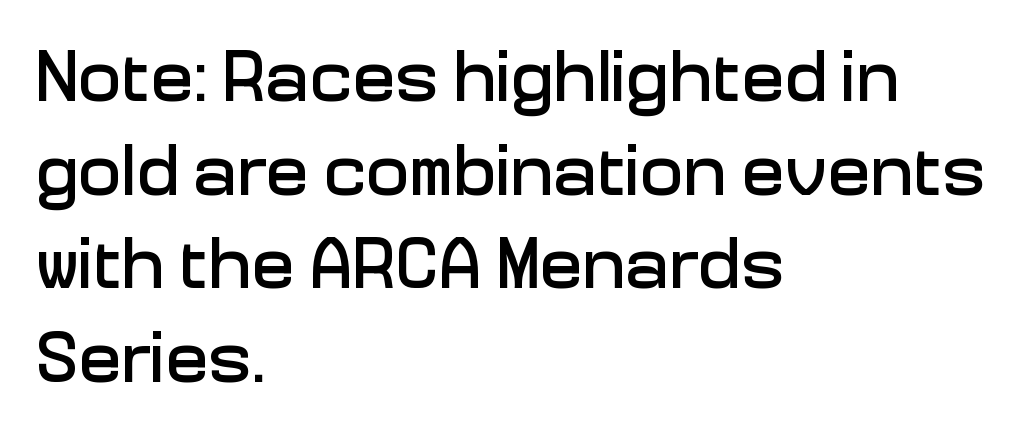
{"serif": "no", "italic": "no", "width": "normal", "stroke_contrast": "low", "x_height": "medium", "monospaced": "no", "underline": "no", "align": "left", "line_spacing": "normal", "line_spacing_ratio": 1.3, "letter_spacing": "normal", "letter_spacing_em": 0.0, "glyph_px": 72}
